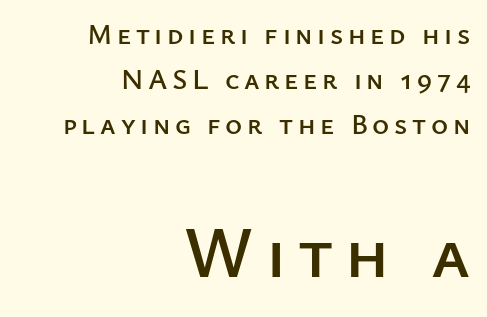
Q: Is the text italic (slanted)? A: No, it is upright.
Q: Is the typeface a serif or a sans-serif typeface? A: Sans-serif.
Q: Is the text underlined? A: No.
Q: How is the paragraph aligned? A: Right-aligned.
Q: Is the spacing between lines tight, normal or loose? A: Normal.
Q: Which block of text is set in a larger size, the first (top) or the second (bottom)? A: The second (bottom) one.
Q: Width (condensed, normal, or wide)? A: Normal.
Q: Stroke contrast? A: Low.
Q: x-height? A: Medium.
Q: Monospaced? A: No.
